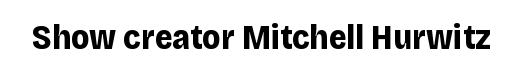
The image shows 34 px bold sans-serif type, upright; set normal letter spacing, not underlined; low stroke contrast and a large x-height.
